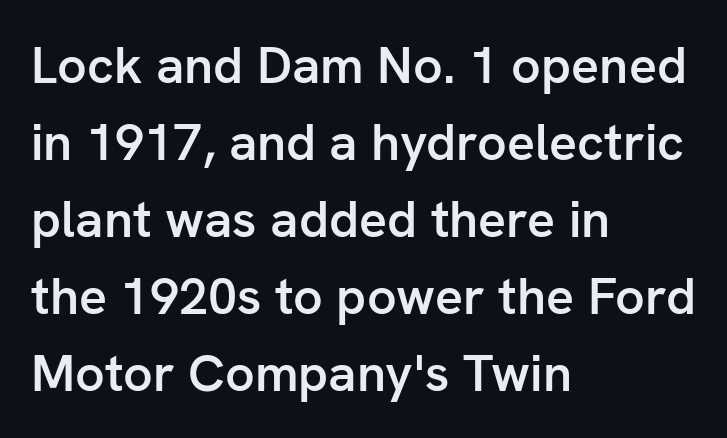
The image shows 52 px semibold sans-serif type, upright; set left-aligned, normal line spacing (1.48x), normal letter spacing, not underlined; low stroke contrast and a medium x-height.
